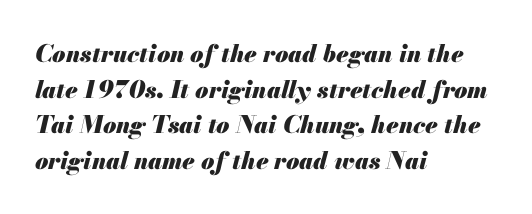
{"italic": "yes", "lean": "right", "slant_degrees": 13, "bold": "yes", "underline": "no", "align": "left", "line_spacing": "normal", "line_spacing_ratio": 1.48, "letter_spacing": "normal", "letter_spacing_em": 0.0, "glyph_px": 24}
